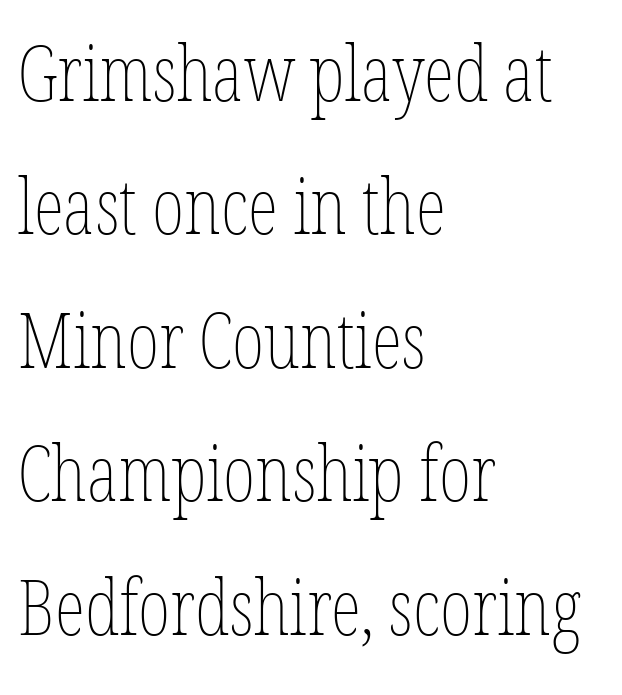
Q: Is the text bold? A: No.
Q: Is the text italic (slanted)? A: No, it is upright.
Q: Is the text underlined? A: No.
Q: How is the paragraph aligned? A: Left-aligned.
Q: Is the spacing between letters normal or unusually wide? A: Normal.
Q: Width (condensed, normal, or wide)? A: Condensed.
Q: Stroke contrast? A: Low.
Q: x-height? A: Medium.
Q: Monospaced? A: No.
